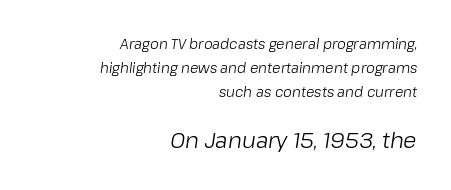
{"italic": "yes", "lean": "right", "slant_degrees": 8, "bold": "no", "underline": "no", "align": "right", "line_spacing_ratio": 1.73, "letter_spacing": "normal", "letter_spacing_em": 0.0, "larger_block": "second", "size_ratio": 1.57, "glyph_px": 22}
